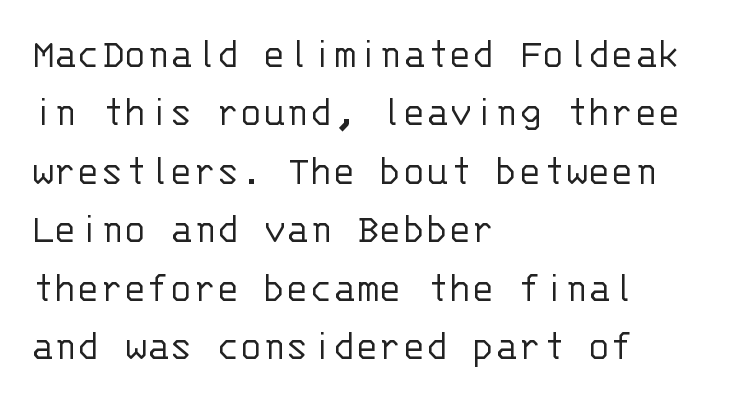
Q: Is the text bold? A: No.
Q: Is the text italic (slanted)? A: No, it is upright.
Q: Is the typeface a serif or a sans-serif typeface? A: Sans-serif.
Q: Is the text underlined? A: No.
Q: How is the paragraph aligned? A: Left-aligned.
Q: Is the spacing between letters normal or unusually wide? A: Normal.
Q: Is the spacing between lines tight, normal or loose? A: Normal.
Q: Width (condensed, normal, or wide)? A: Normal.
Q: Stroke contrast? A: Low.
Q: x-height? A: Large.
Q: Monospaced? A: Yes.
